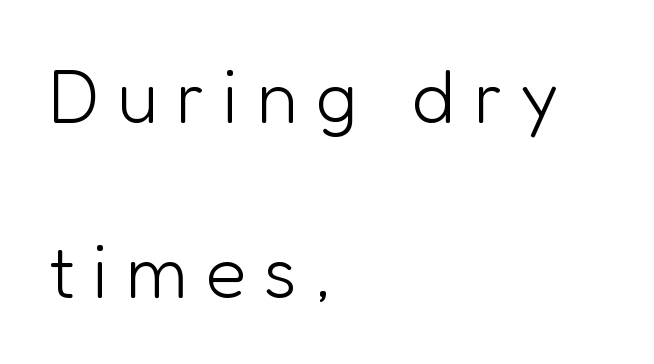
Letters have the restrained weight of plain body copy at most. In terms of letterspacing, this is a distinctly airy, spread setting. Unlike italic type, these characters show no tilt at all. Check where the strokes stop: nothing finishes them off — pure sans.
